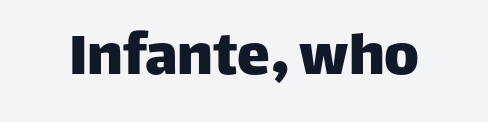
Q: Is the text italic (slanted)? A: No, it is upright.
Q: Is the typeface a serif or a sans-serif typeface? A: Sans-serif.
Q: Is the text underlined? A: No.
Q: Is the spacing between letters normal or unusually wide? A: Normal.
Q: Width (condensed, normal, or wide)? A: Normal.
Q: Stroke contrast? A: Low.
Q: x-height? A: Large.
Q: Monospaced? A: No.
